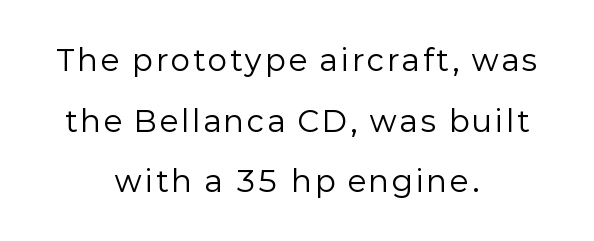
Which margin do the lines hug? Neither — every line sits in the middle. These lines are composed in type without serifs. Bare-footed words on every line. Notice how the stems are strictly vertical — no italics here.
